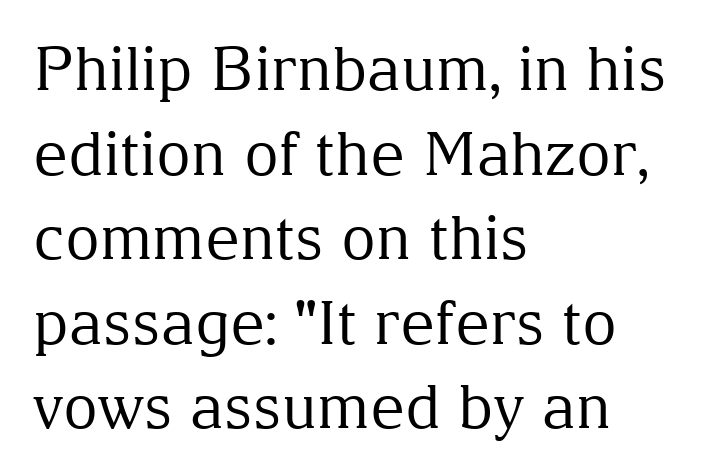
{"serif": "yes", "italic": "no", "bold": "no", "weight": "regular", "width": "normal", "stroke_contrast": "medium", "x_height": "medium", "monospaced": "no", "underline": "no", "align": "left", "line_spacing": "normal", "line_spacing_ratio": 1.41, "letter_spacing": "normal", "letter_spacing_em": 0.0, "glyph_px": 60}
